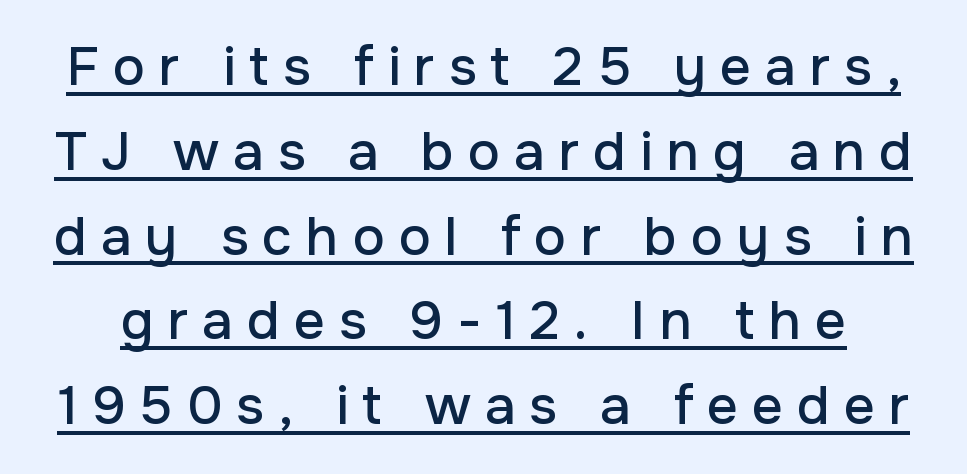
Q: Is the text italic (slanted)? A: No, it is upright.
Q: Is the typeface a serif or a sans-serif typeface? A: Sans-serif.
Q: Is the text underlined? A: Yes.
Q: Is the spacing between letters normal or unusually wide? A: Unusually wide.
Q: Is the spacing between lines tight, normal or loose? A: Normal.
Q: Width (condensed, normal, or wide)? A: Normal.
Q: Stroke contrast? A: Low.
Q: x-height? A: Medium.
Q: Monospaced? A: No.
